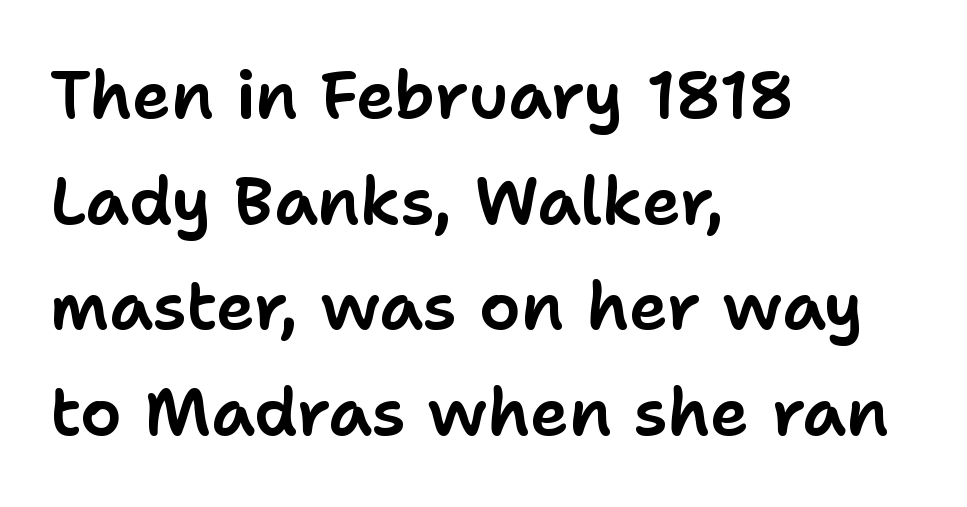
{"serif": "no", "italic": "no", "width": "normal", "stroke_contrast": "low", "x_height": "medium", "monospaced": "no", "underline": "no", "align": "left", "line_spacing": "normal", "line_spacing_ratio": 1.6, "letter_spacing": "normal", "letter_spacing_em": 0.0, "glyph_px": 66}
